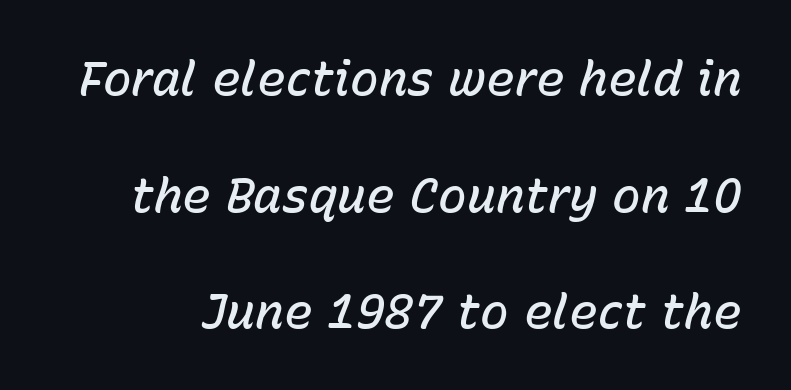
The face used here is rendered with its standard letterfit. The block of text is sparse from top to bottom, with ample space between rows. A typesetter would call this proportional, since set widths differ per character. In terms of posture, this sample is oblique. Typographic density is moderately raised because the face is semibold. Unmarked baselines from the first word to the last.
